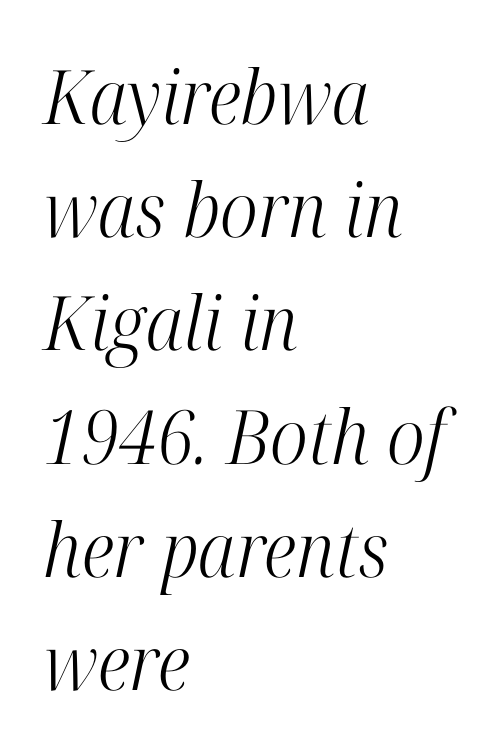
The text was rendered using a seriffed face with decorative stroke endings. Each new line begins a customary step beneath the previous one. Has an underline been added? It has not. Designer's note — italics engaged.
